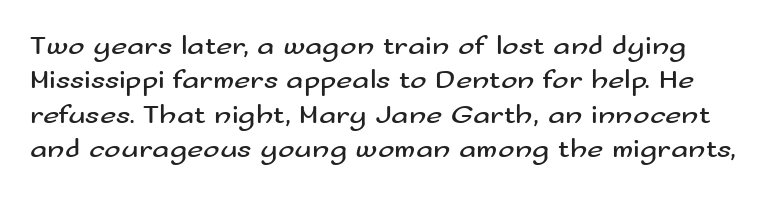
Each stroke keeps to a modest, everyday thickness or less. Regarding serifs, this sample does without them. Letter spacing: default. Does the lettering tilt? It doesn't — this is upright. The rendering uses natural spacing where letterforms have individual widths.
